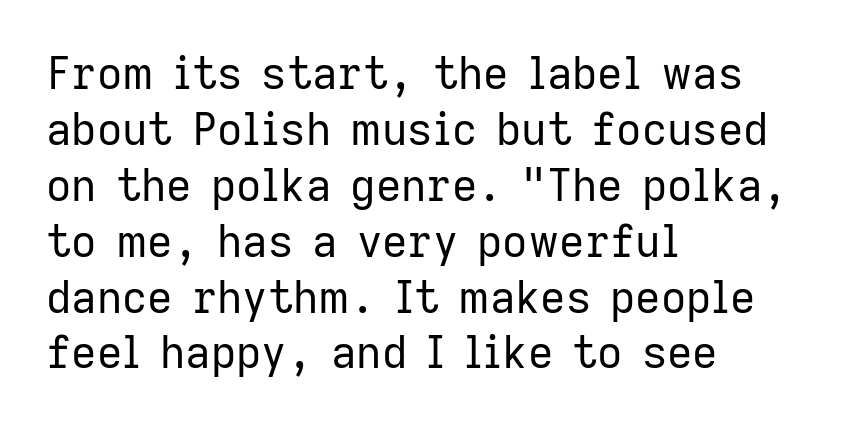
Q: Is the text bold? A: No.
Q: Is the text italic (slanted)? A: No, it is upright.
Q: Is the typeface a serif or a sans-serif typeface? A: Sans-serif.
Q: Is the text underlined? A: No.
Q: How is the paragraph aligned? A: Left-aligned.
Q: Is the spacing between letters normal or unusually wide? A: Normal.
Q: Is the spacing between lines tight, normal or loose? A: Normal.
Q: Width (condensed, normal, or wide)? A: Normal.
Q: Stroke contrast? A: Low.
Q: x-height? A: Medium.
Q: Monospaced? A: No.
